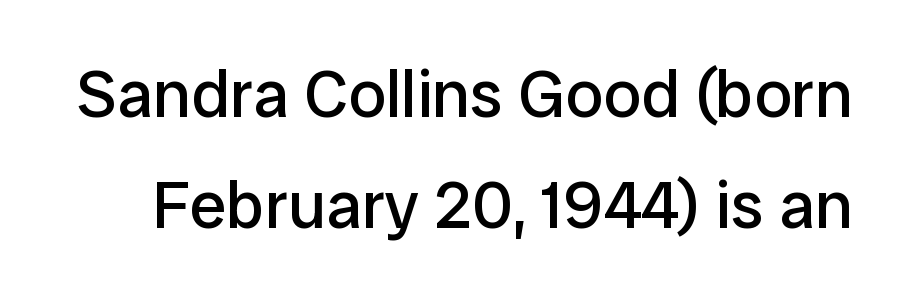
Q: Is the text bold? A: No.
Q: Is the text italic (slanted)? A: No, it is upright.
Q: Is the typeface a serif or a sans-serif typeface? A: Sans-serif.
Q: Is the text underlined? A: No.
Q: Is the spacing between letters normal or unusually wide? A: Normal.
Q: Is the spacing between lines tight, normal or loose? A: Normal.
Q: Width (condensed, normal, or wide)? A: Normal.
Q: Stroke contrast? A: Low.
Q: x-height? A: Medium.
Q: Monospaced? A: No.
